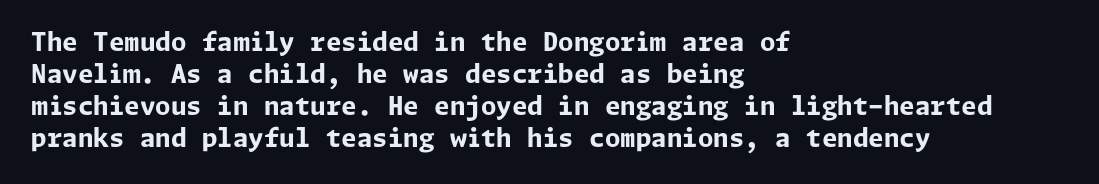
The typesetter chose a ragged-right arrangement here. The line texture is even and compact thanks to regular tracking. Summary of weight: heavy, a full bold. Vertically, the passage feels balanced, rows spaced as you'd expect. In terms of posture, this sample is upright.
